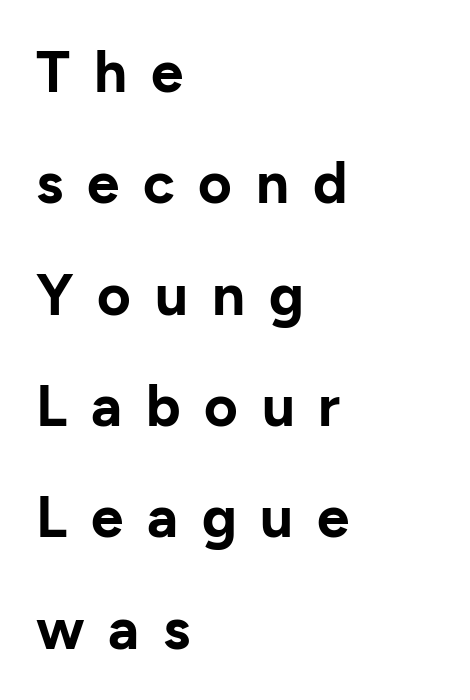
Q: Is the text bold? A: Yes.
Q: Is the text italic (slanted)? A: No, it is upright.
Q: Is the typeface a serif or a sans-serif typeface? A: Sans-serif.
Q: Is the text underlined? A: No.
Q: How is the paragraph aligned? A: Left-aligned.
Q: Is the spacing between letters normal or unusually wide? A: Unusually wide.
Q: Is the spacing between lines tight, normal or loose? A: Loose.
Q: Width (condensed, normal, or wide)? A: Normal.
Q: Stroke contrast? A: Low.
Q: x-height? A: Medium.
Q: Monospaced? A: No.
